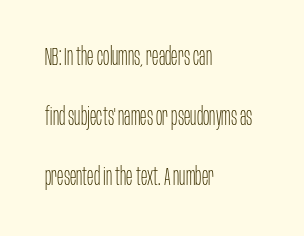
Q: Is the text bold? A: No.
Q: Is the text italic (slanted)? A: No, it is upright.
Q: Is the text underlined? A: No.
Q: How is the paragraph aligned? A: Left-aligned.
Q: Is the spacing between letters normal or unusually wide? A: Normal.
Q: Is the spacing between lines tight, normal or loose? A: Loose.
